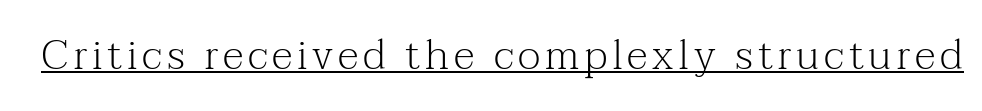
The image shows 42 px light serif type, upright; set underlined; medium stroke contrast and a medium x-height.
